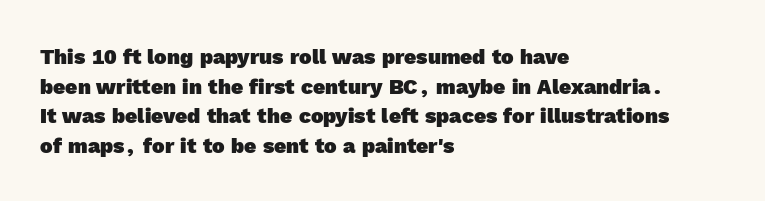
This sample uses plain, unmodified letter spacing. Plain, unruled lines of type. Notice how the passage keeps a crisp vertical edge on the left only. The line-height multiplier appears to be the usual default. You'd pick this weight for a headline — it's a proper bold.
